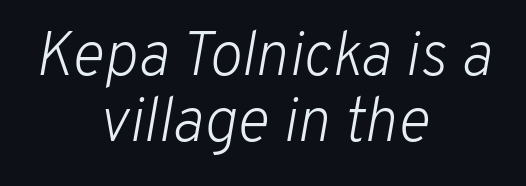
Layout note: lines centered. Lines of text with bare space underneath. Slanted lettering throughout. Caption: face not bold, strokes unweighted.
